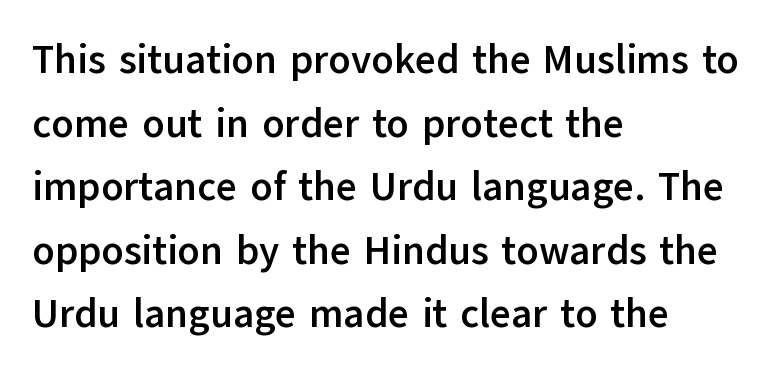
The image shows 40 px semibold sans-serif type, upright; set left-aligned, normal line spacing (1.59x), normal letter spacing, not underlined; low stroke contrast and a medium x-height.
